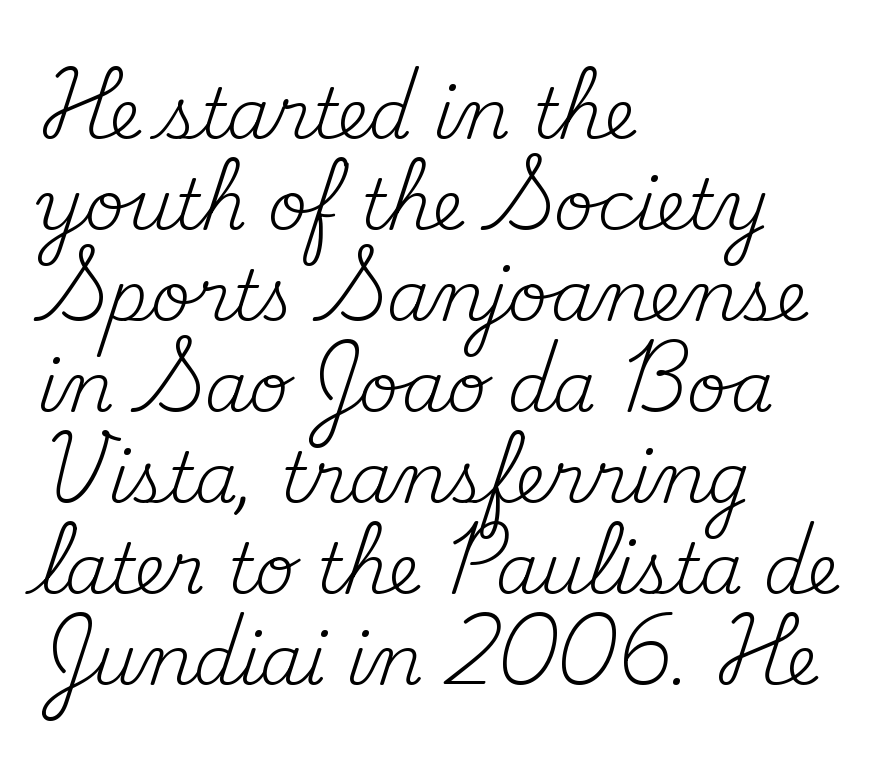
{"serif": "yes", "bold": "no", "weight": "regular", "width": "normal", "stroke_contrast": "medium", "x_height": "small", "monospaced": "no", "underline": "no", "align": "left", "line_spacing": "normal", "line_spacing_ratio": 1.32, "letter_spacing": "normal", "letter_spacing_em": 0.0, "glyph_px": 69}
